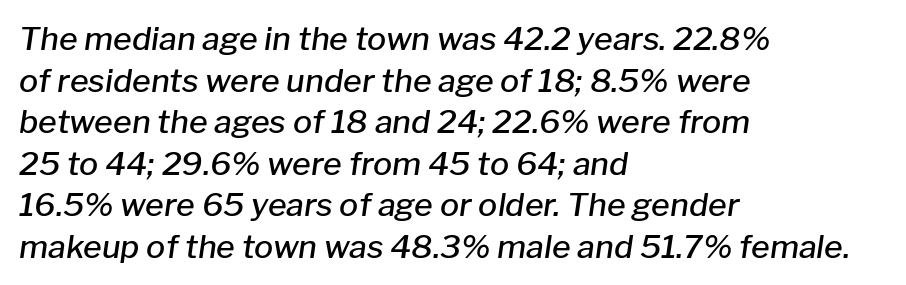
{"italic": "yes", "lean": "right", "slant_degrees": 8, "bold": "semi", "weight": "semibold", "width": "normal", "stroke_contrast": "low", "x_height": "medium", "monospaced": "no", "underline": "no", "align": "left", "line_spacing": "normal", "line_spacing_ratio": 1.3, "letter_spacing": "normal", "letter_spacing_em": 0.0, "glyph_px": 32}
